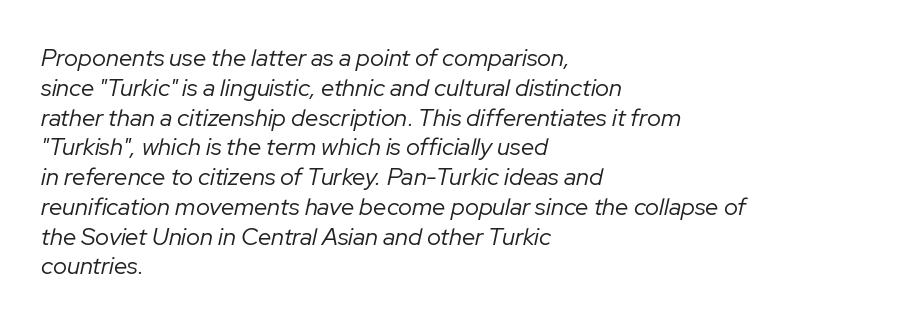
This rendering leaves character spacing at its baseline value. If you drew a ruler down the left edge, every line would touch it. Anything drawn beneath the words? Only blank space. This sample uses an oblique cut, with every glyph tilted off the vertical. The face looks like a standard text weight, possibly lighter.
